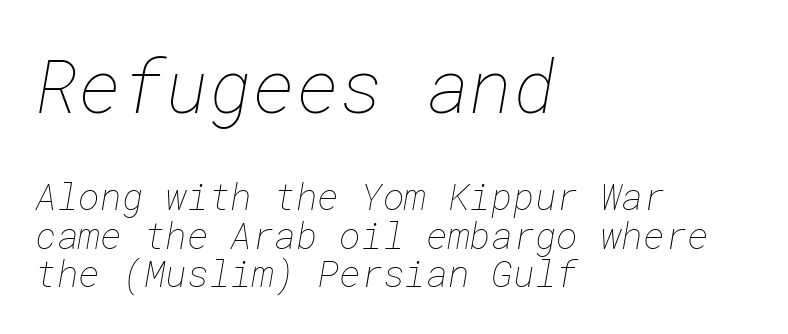
{"bold": "no", "weight": "thin", "width": "normal", "stroke_contrast": "low", "x_height": "medium", "underline": "no", "align": "left", "line_spacing": "tight", "line_spacing_ratio": 1.04, "letter_spacing": "normal", "letter_spacing_em": 0.0, "larger_block": "first", "size_ratio": 2.0, "glyph_px": 74}
